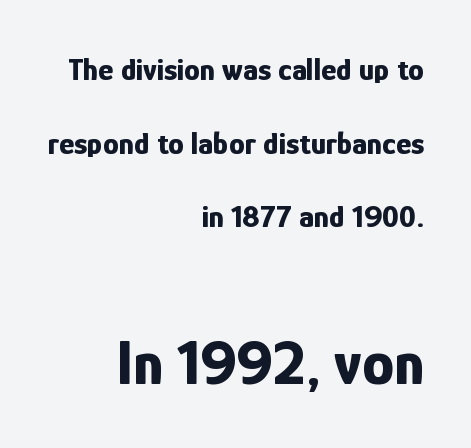
Size hierarchy here favors the trailing block over the leading one. The letterforms sit shoulder to shoulder at normal distance. Every character sits straight up, as roman type does. All the whitespace from short lines collects on the left.
